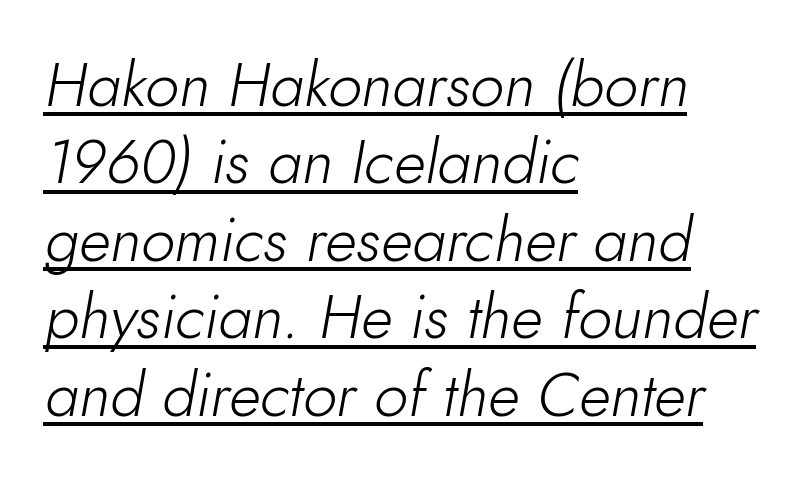
The lettering is marked with a stroke running underneath it. All the whitespace from short lines collects on the right. The face looks like a standard text weight, possibly lighter. The rows are spaced the way most documents space them. Glyph-to-glyph distance matches everyday printed text. The passage shown leans; its letterforms are oblique.
